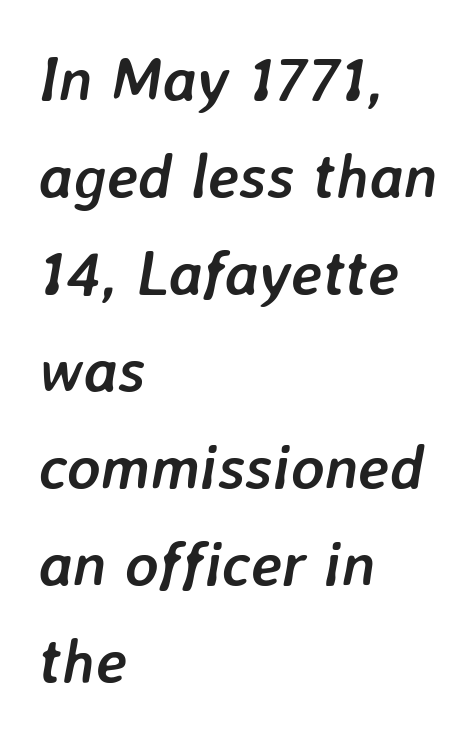
{"italic": "yes", "lean": "right", "slant_degrees": 7, "bold": "yes", "weight": "semibold", "width": "normal", "stroke_contrast": "low", "x_height": "medium", "monospaced": "no", "underline": "no", "align": "left", "line_spacing": "normal", "line_spacing_ratio": 1.54, "letter_spacing": "normal", "letter_spacing_em": 0.0, "glyph_px": 63}
